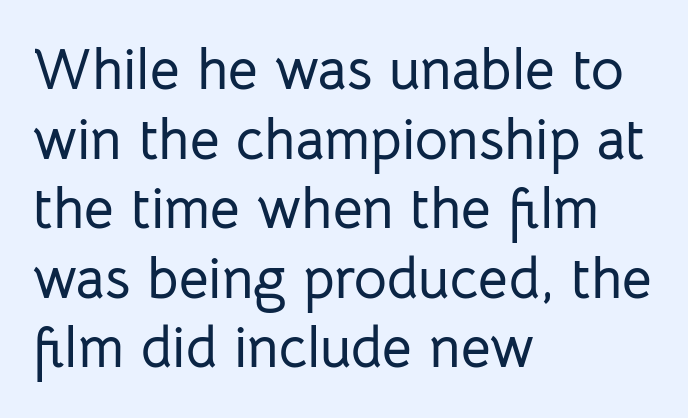
Style check: upright. You could not count columns in this text — the font is proportionally spaced. Casual observation: everything's shoved over to the left. What stands out about the letter spacing? Nothing — it is the standard amount.
